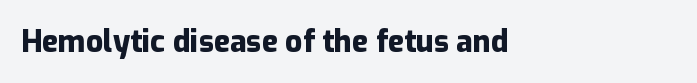
{"serif": "no", "italic": "no", "bold": "yes", "weight": "heavy", "width": "normal", "stroke_contrast": "low", "x_height": "medium", "monospaced": "no", "underline": "no", "align": "left", "letter_spacing": "normal", "letter_spacing_em": 0.0, "glyph_px": 30}
